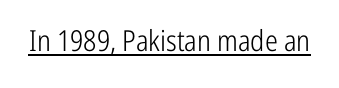
{"serif": "no", "italic": "no", "bold": "no", "weight": "light", "width": "condensed", "stroke_contrast": "low", "x_height": "medium", "monospaced": "no", "underline": "yes", "letter_spacing": "normal", "letter_spacing_em": 0.0, "glyph_px": 29}
